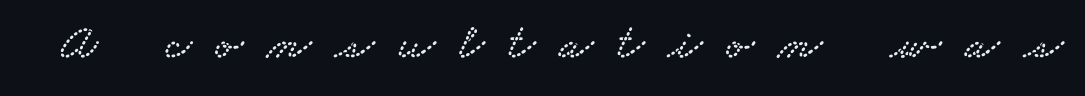
The image shows 51 px wide type; set unusually wide letter spacing (+0.47 em), not underlined; low stroke contrast and a small x-height.
